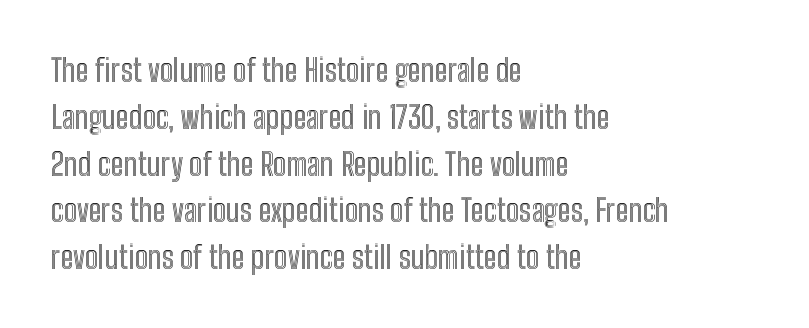
Q: Is the text italic (slanted)? A: No, it is upright.
Q: Is the text underlined? A: No.
Q: How is the paragraph aligned? A: Left-aligned.
Q: Is the spacing between letters normal or unusually wide? A: Normal.
Q: Is the spacing between lines tight, normal or loose? A: Normal.
Q: Width (condensed, normal, or wide)? A: Condensed.
Q: x-height? A: Medium.
Q: Monospaced? A: No.
